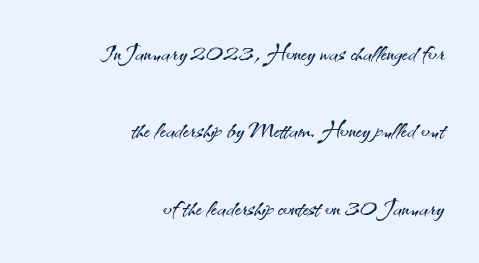
Underlining? Definitely not there. Horizontal alignment here is rightward, an uncommon choice for prose. These lines are composed in type without serifs. The strokes are not fattened; the text isn't bold.
